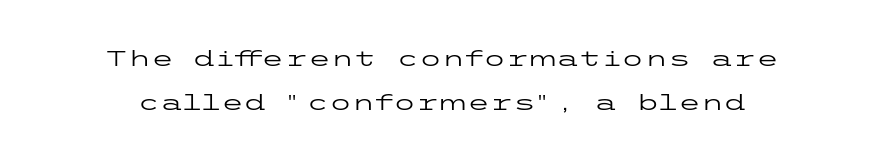
The words here are not underlined. The strokes are not fattened; the text isn't bold. Is the letter spacing exaggerated? No — it looks like the ordinary default. Do the letters lean? They stand straight. Each new line begins a long way beneath the previous one.
